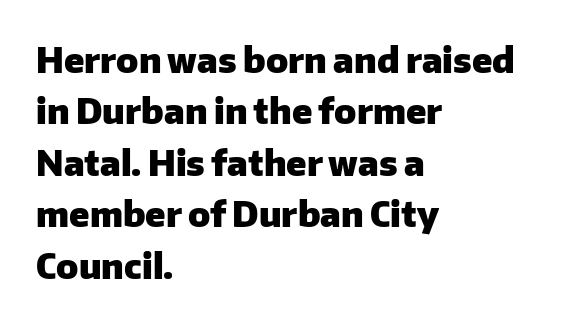
Q: Is the text bold? A: Yes.
Q: Is the text italic (slanted)? A: No, it is upright.
Q: Is the typeface a serif or a sans-serif typeface? A: Sans-serif.
Q: Is the text underlined? A: No.
Q: How is the paragraph aligned? A: Left-aligned.
Q: Is the spacing between letters normal or unusually wide? A: Normal.
Q: Is the spacing between lines tight, normal or loose? A: Normal.
Q: Width (condensed, normal, or wide)? A: Normal.
Q: Stroke contrast? A: Low.
Q: x-height? A: Medium.
Q: Monospaced? A: No.
